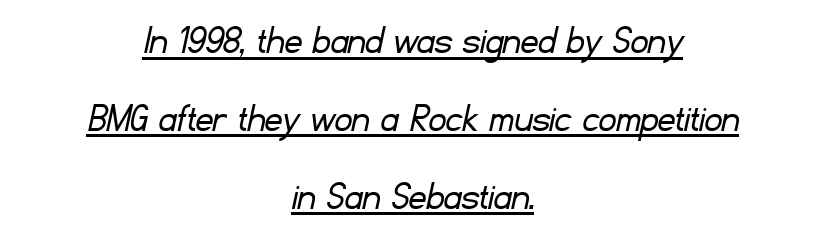
Character widths vary here, with narrow letters taking less room than wide ones. A rule runs beneath these lines of type. Think standard paragraph weight, or any step lighter than that. The lines in this sample share a center point and differ in where they start and stop.
